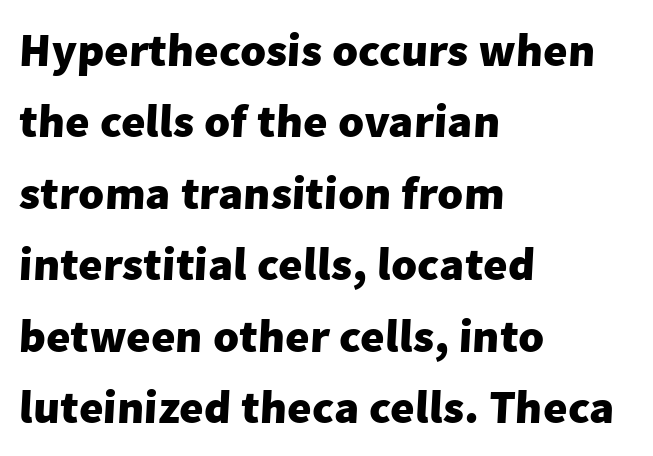
The image shows 47 px heavy sans-serif type; set left-aligned, normal line spacing (1.52x), normal letter spacing, not underlined; low stroke contrast and a medium x-height.
